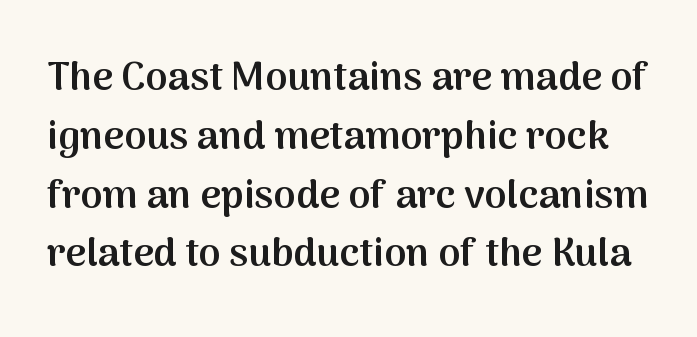
Q: Is the text bold? A: Semi-bold.
Q: Is the text italic (slanted)? A: No, it is upright.
Q: Is the typeface a serif or a sans-serif typeface? A: Sans-serif.
Q: Is the text underlined? A: No.
Q: Is the spacing between letters normal or unusually wide? A: Normal.
Q: Is the spacing between lines tight, normal or loose? A: Normal.
Q: Width (condensed, normal, or wide)? A: Normal.
Q: Stroke contrast? A: Medium.
Q: x-height? A: Medium.
Q: Monospaced? A: No.
